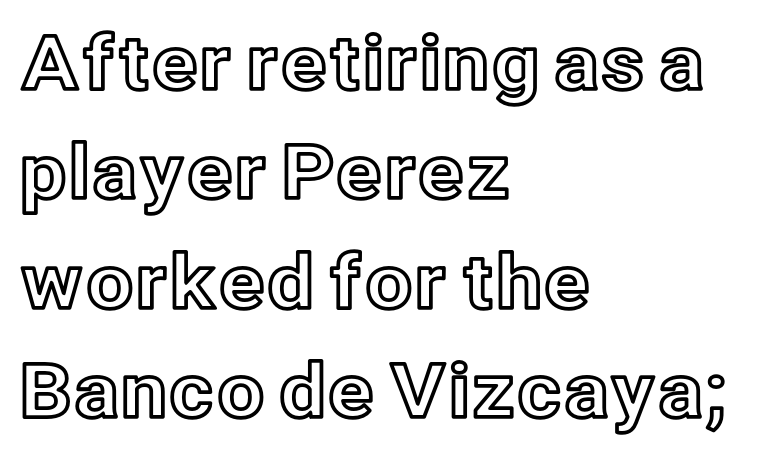
Underline: absent. Caption: standard tracking, unaltered. When letters stand straight like this, we call the style roman or upright. These lines stack with their left ends in a neat column.
